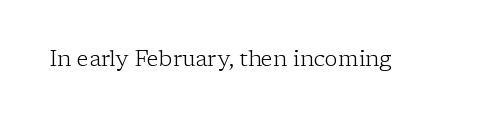
The space directly below the letters is spotless. Quick note: not italic, upright. The line texture is even and compact thanks to regular tracking. These glyphs show unthickened strokes, regular width or finer.
